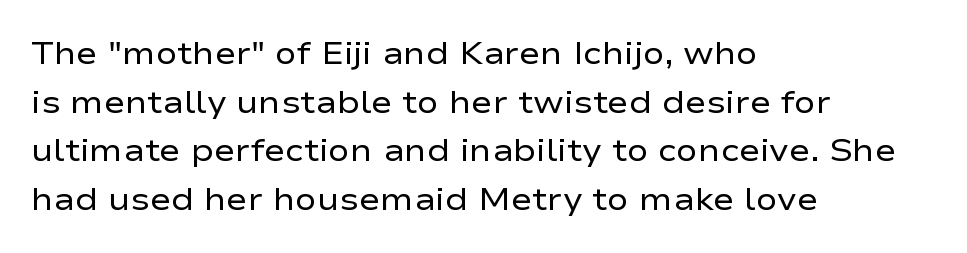
Characters follow at the spacing the type designer built in. Vertically, the passage feels balanced, rows spaced as you'd expect. Is this a sans? Yes — the strokes have no serifs. No chunkiness to these letters — they're not bold.
